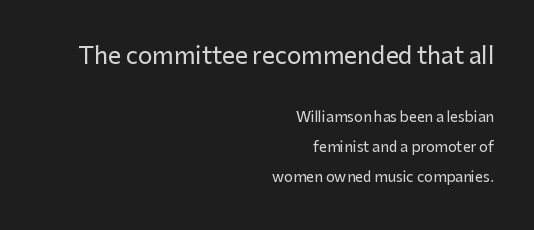
The image shows 23 px text type, upright; set right-aligned, loose line spacing (2.13x), normal letter spacing, not underlined; the first (top) block is 1.64x larger.
